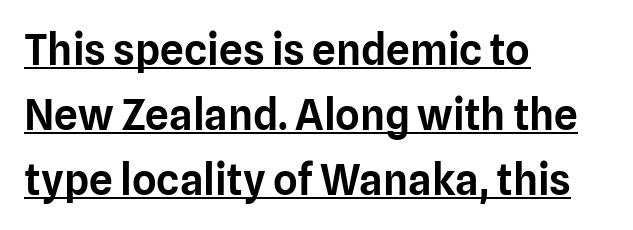
{"serif": "no", "italic": "no", "width": "normal", "stroke_contrast": "low", "x_height": "medium", "monospaced": "no", "underline": "yes", "align": "left", "line_spacing": "normal", "line_spacing_ratio": 1.55, "letter_spacing": "normal", "letter_spacing_em": 0.0, "glyph_px": 42}
